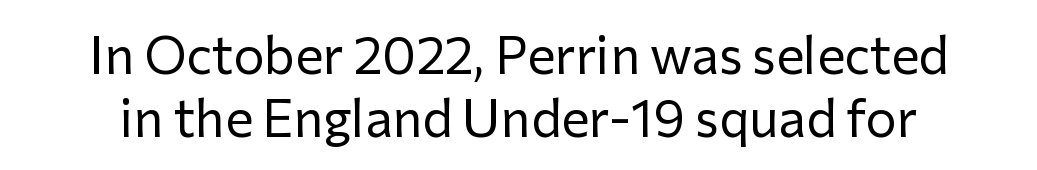
{"serif": "no", "italic": "no", "bold": "no", "weight": "regular", "width": "normal", "stroke_contrast": "low", "x_height": "medium", "monospaced": "no", "underline": "no", "line_spacing_ratio": 1.22, "letter_spacing": "normal", "letter_spacing_em": 0.0, "glyph_px": 52}
